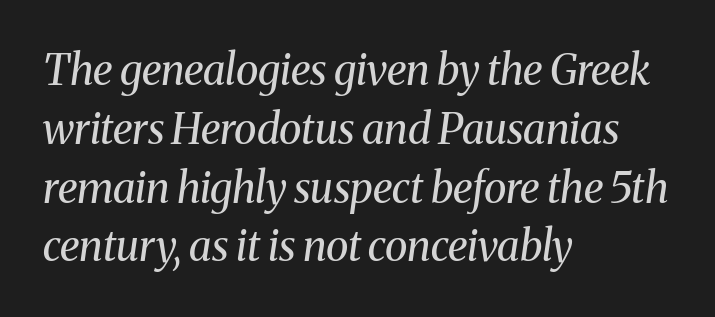
{"serif": "yes", "italic": "yes", "lean": "right", "slant_degrees": 8, "bold": "no", "weight": "regular", "width": "normal", "stroke_contrast": "medium", "x_height": "medium", "monospaced": "no", "underline": "no", "align": "left", "line_spacing": "normal", "line_spacing_ratio": 1.4, "letter_spacing": "normal", "letter_spacing_em": 0.0, "glyph_px": 42}
